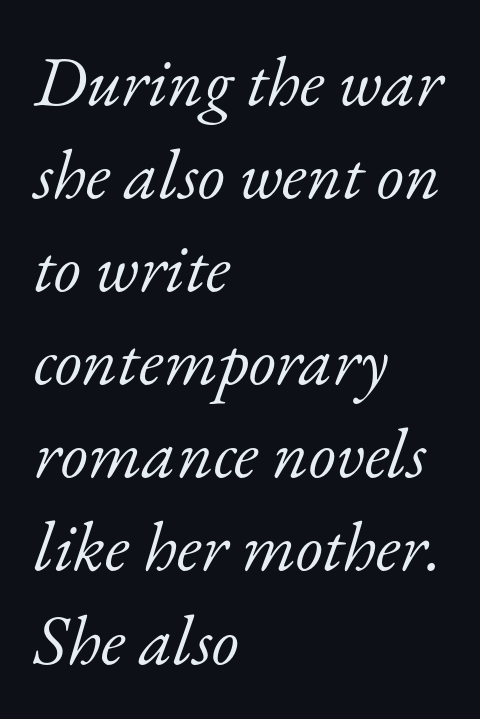
Q: Is the text bold? A: No.
Q: Is the text italic (slanted)? A: Yes, it leans right by about 17 degrees.
Q: Is the typeface a serif or a sans-serif typeface? A: Serif.
Q: Is the text underlined? A: No.
Q: How is the paragraph aligned? A: Left-aligned.
Q: Is the spacing between letters normal or unusually wide? A: Normal.
Q: Is the spacing between lines tight, normal or loose? A: Normal.
Q: Width (condensed, normal, or wide)? A: Normal.
Q: Stroke contrast? A: Low.
Q: x-height? A: Small.
Q: Monospaced? A: No.
